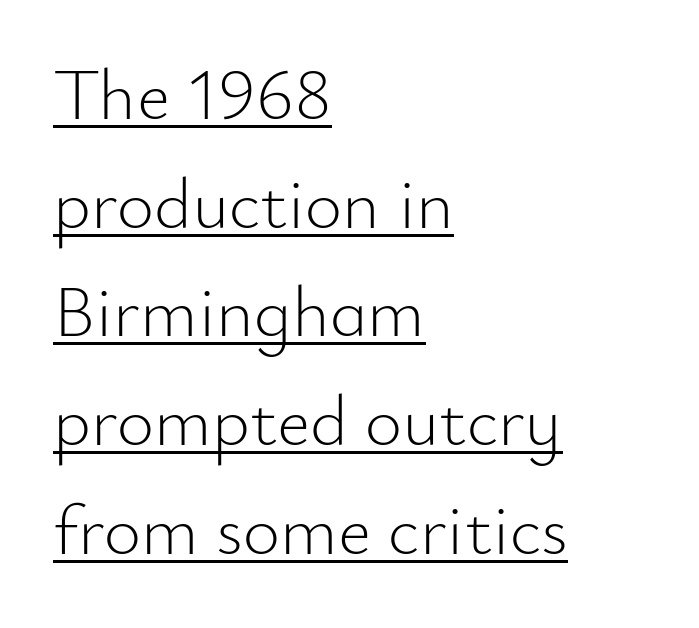
Q: Is the text bold? A: No.
Q: Is the text italic (slanted)? A: No, it is upright.
Q: Is the typeface a serif or a sans-serif typeface? A: Sans-serif.
Q: Is the text underlined? A: Yes.
Q: How is the paragraph aligned? A: Left-aligned.
Q: Is the spacing between letters normal or unusually wide? A: Normal.
Q: Is the spacing between lines tight, normal or loose? A: Normal.
Q: Width (condensed, normal, or wide)? A: Normal.
Q: Stroke contrast? A: Low.
Q: x-height? A: Small.
Q: Monospaced? A: No.
